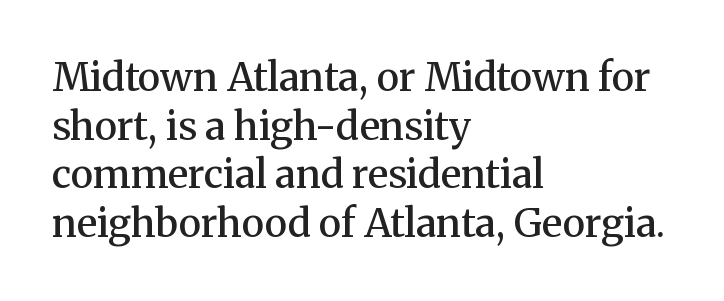
The image shows 39 px semibold serif type, upright; set left-aligned, normal line spacing (1.25x), normal letter spacing, not underlined; medium stroke contrast and a medium x-height.
